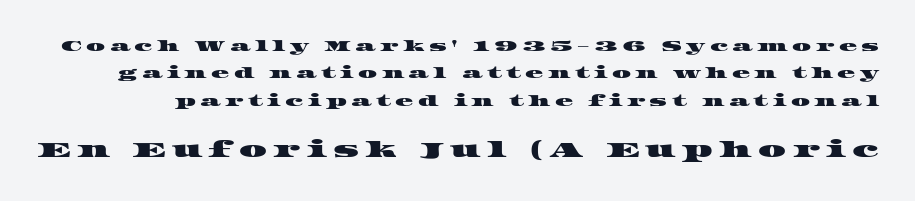
Q: Is the text underlined? A: No.
Q: Is the spacing between letters normal or unusually wide? A: Unusually wide.
Q: Which block of text is set in a larger size, the first (top) or the second (bottom)? A: The second (bottom) one.
